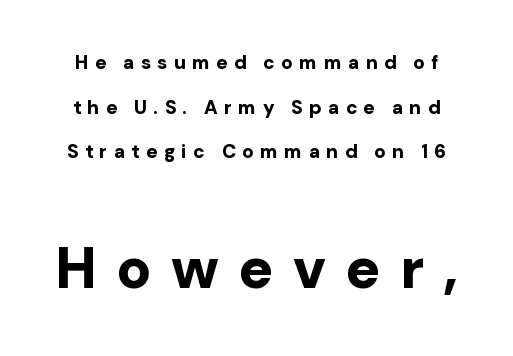
The image shows 58 px bold sans-serif type, upright; set loose line spacing (2.35x), unusually wide letter spacing (+0.33 em), not underlined; the second (bottom) block is 3.05x larger; low stroke contrast and a medium x-height.
